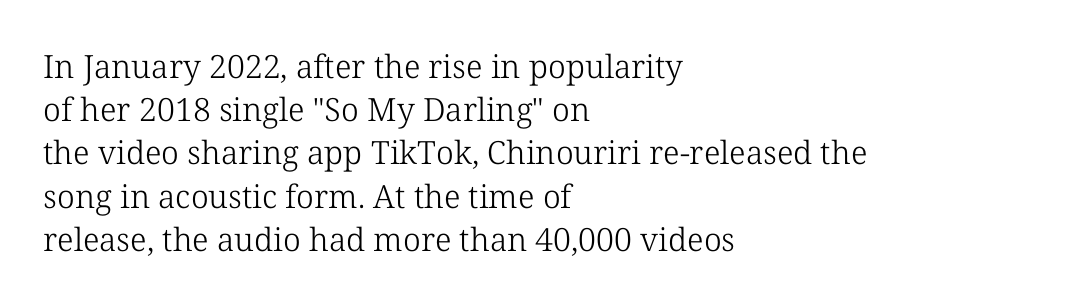
{"serif": "yes", "italic": "no", "bold": "no", "weight": "light", "width": "normal", "stroke_contrast": "low", "x_height": "medium", "monospaced": "no", "underline": "no", "align": "left", "line_spacing": "normal", "line_spacing_ratio": 1.35, "letter_spacing": "normal", "letter_spacing_em": 0.0, "glyph_px": 32}
